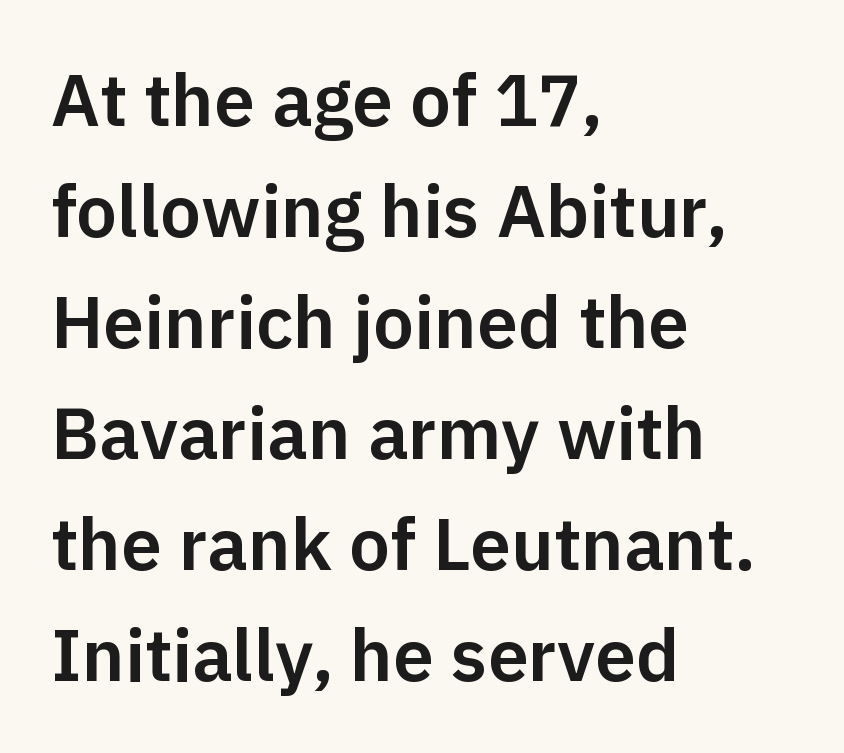
Characters remain perfectly vertical along every line. Layout note: lines flush left. The letters advance in unequal steps, a hallmark of proportional type. To sum up the face: it is a sans, with no serifs. The letters sit at their default tracking, neither squeezed nor spread. Just letters on the line, the space beneath them empty.
